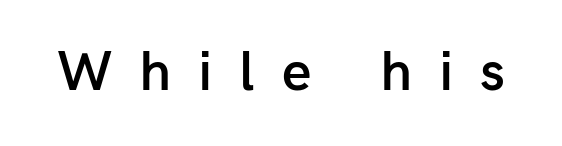
The image shows 57 px semibold sans-serif type, upright; set unusually wide letter spacing (+0.47 em), not underlined; low stroke contrast and a medium x-height.
